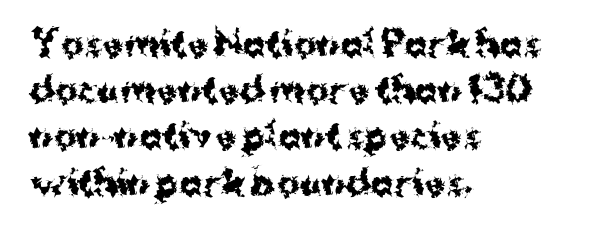
Q: Is the text bold? A: Yes.
Q: Is the text italic (slanted)? A: No, it is upright.
Q: Is the typeface a serif or a sans-serif typeface? A: Sans-serif.
Q: Is the text underlined? A: No.
Q: How is the paragraph aligned? A: Left-aligned.
Q: Is the spacing between letters normal or unusually wide? A: Normal.
Q: Is the spacing between lines tight, normal or loose? A: Normal.
Q: Width (condensed, normal, or wide)? A: Normal.
Q: Stroke contrast? A: Medium.
Q: x-height? A: Medium.
Q: Monospaced? A: No.
